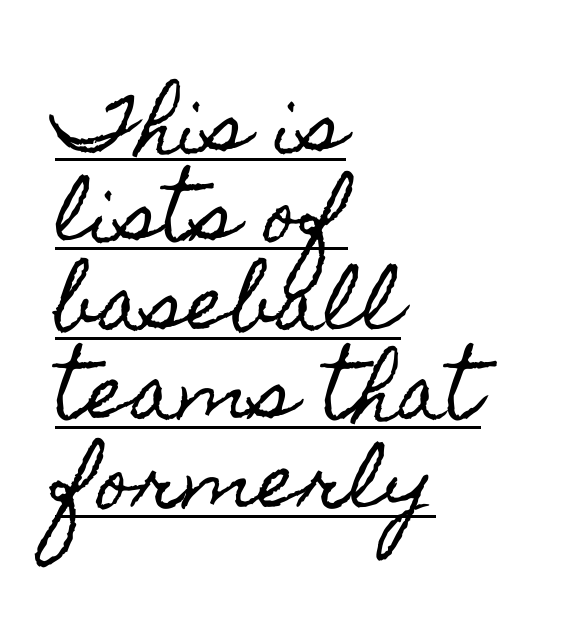
{"width": "condensed", "x_height": "small", "monospaced": "no", "underline": "yes", "align": "left", "line_spacing_ratio": 1.22, "letter_spacing": "normal", "letter_spacing_em": 0.0, "glyph_px": 73}
